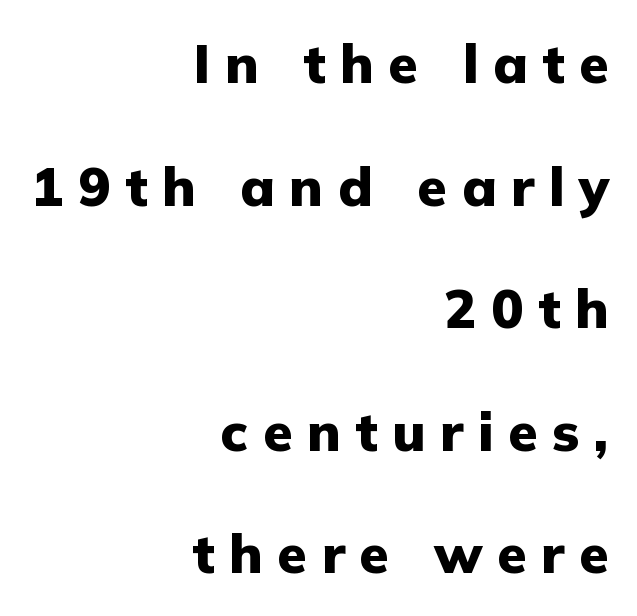
{"serif": "no", "italic": "no", "bold": "yes", "weight": "heavy", "width": "normal", "stroke_contrast": "low", "x_height": "medium", "monospaced": "no", "underline": "no", "align": "right", "line_spacing": "loose", "line_spacing_ratio": 2.27, "letter_spacing": "wide", "letter_spacing_em": 0.27, "glyph_px": 54}
